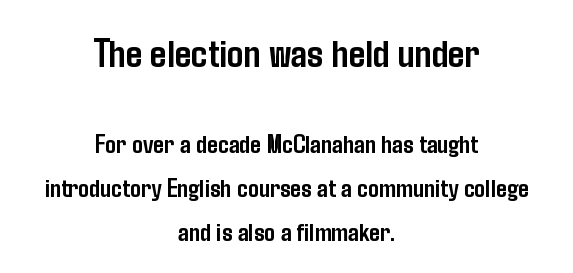
The image shows 41 px semibold, condensed sans-serif type, upright; set centered, normal line spacing (1.63x), normal letter spacing, not underlined; the first (top) block is 1.52x larger; low stroke contrast and a medium x-height.
